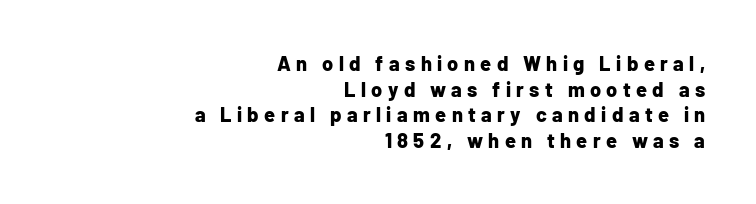
The image shows 20 px bold type, upright; set right-aligned, normal line spacing (1.28x), unusually wide letter spacing (+0.27 em), not underlined.
